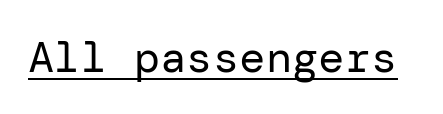
The image shows 44 px regular-weight sans-serif type, upright; set normal letter spacing, underlined; low stroke contrast and a medium x-height.
